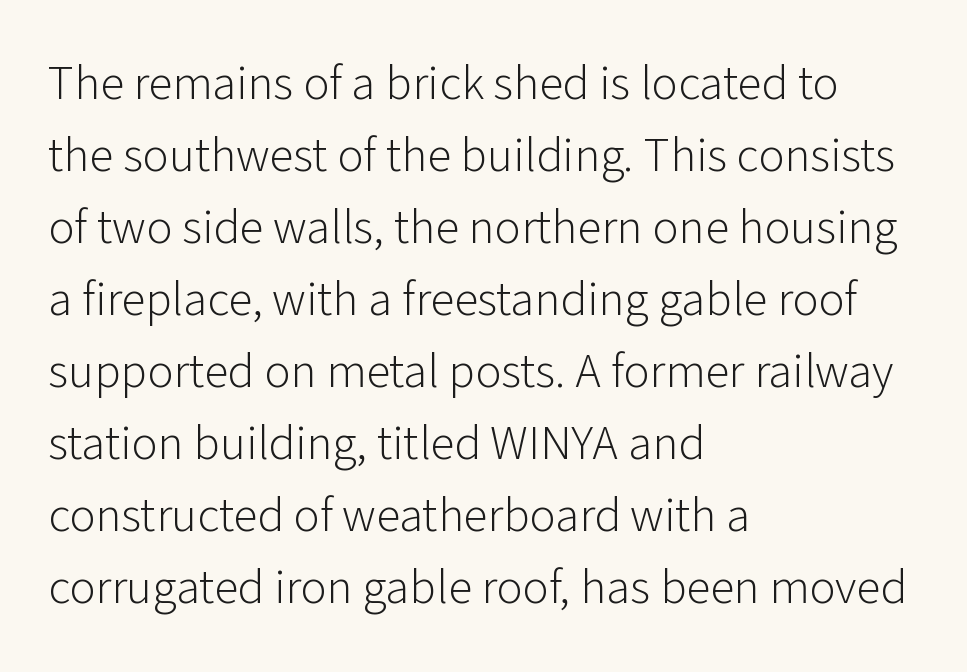
Stems here are at most as thick as an everyday book face. The face used here is proportionally spaced, like ordinary book or web type. Characters follow at the spacing the type designer built in. Alignment: flush left. Descender tails drop into unmarked territory. Unlike a traditional serif, this face leaves its strokes unadorned.
